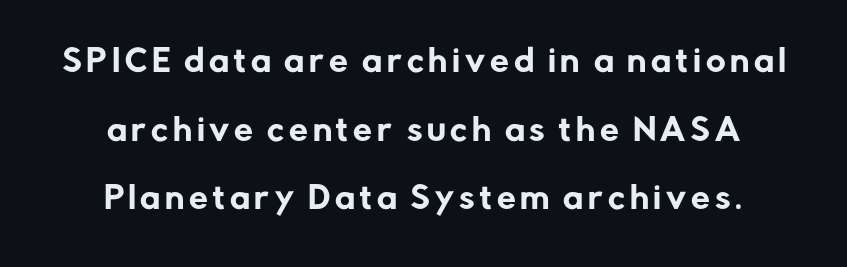
Airy leading. The specimen omits any rule beneath the text block's lines. This is the regular roman posture of the typeface. Does the type have serifs? No, each stem ends abruptly. Is this a fixed-width face? No — the glyphs have proportional, varying widths.
